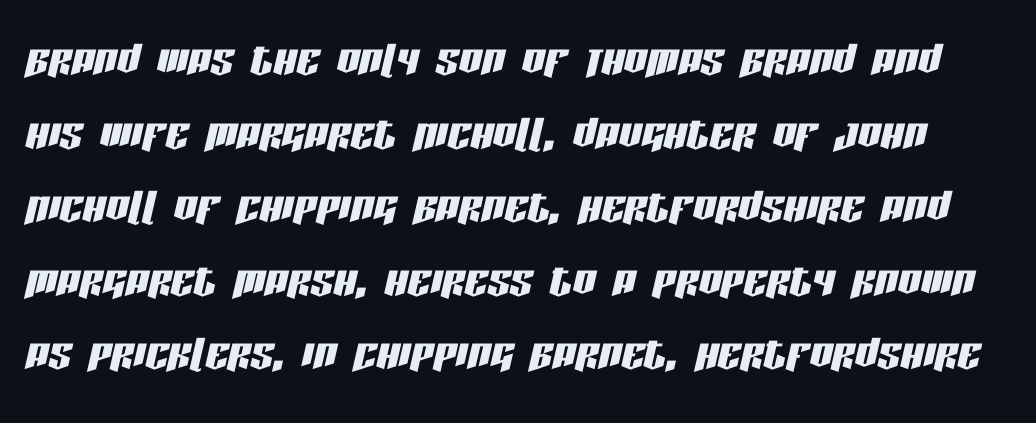
The image shows 57 px condensed type, italic (leaning right); set normal line spacing (1.29x), normal letter spacing, not underlined; low stroke contrast and a large x-height.
